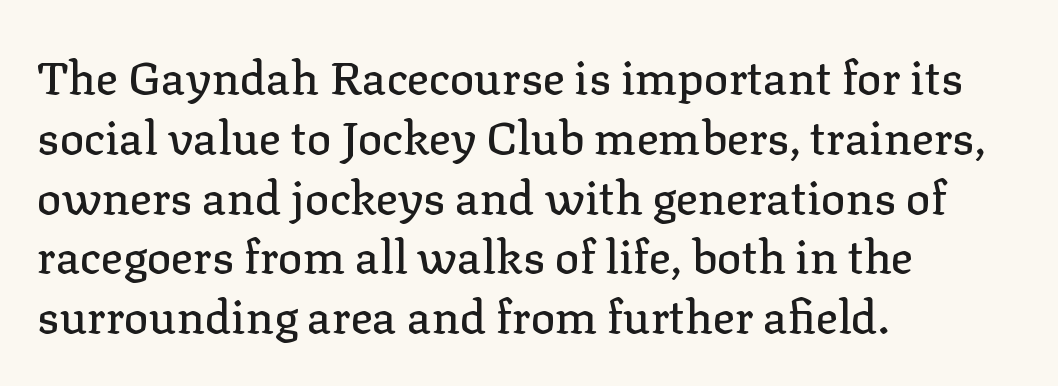
Q: Is the text italic (slanted)? A: No, it is upright.
Q: Is the typeface a serif or a sans-serif typeface? A: Serif.
Q: Is the text underlined? A: No.
Q: How is the paragraph aligned? A: Left-aligned.
Q: Is the spacing between letters normal or unusually wide? A: Normal.
Q: Is the spacing between lines tight, normal or loose? A: Normal.
Q: Width (condensed, normal, or wide)? A: Normal.
Q: Stroke contrast? A: Low.
Q: x-height? A: Medium.
Q: Monospaced? A: No.
